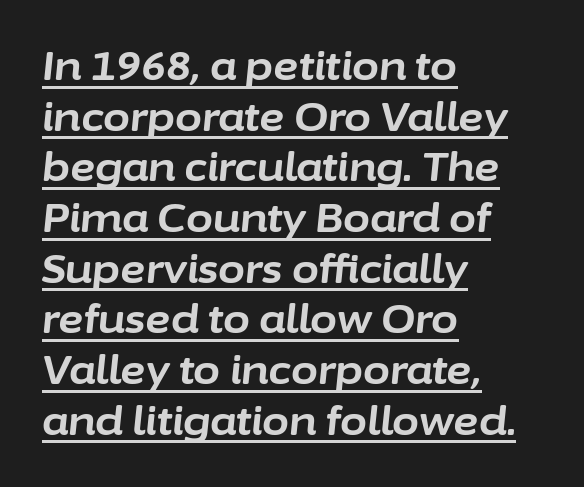
The image shows 39 px bold type, italic (leaning right); set left-aligned, normal line spacing (1.3x), normal letter spacing, underlined; low stroke contrast and a medium x-height.
